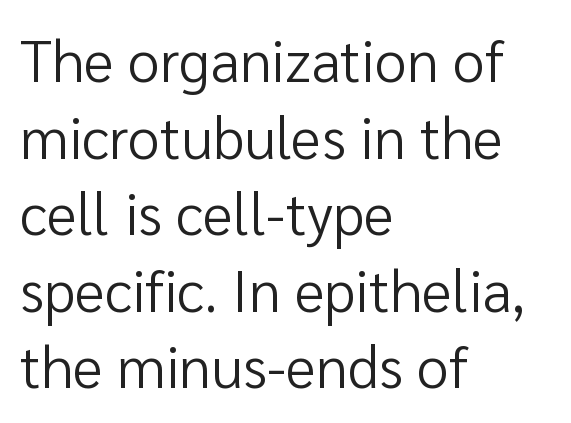
The image shows 58 px regular-weight sans-serif type, upright; set left-aligned, normal line spacing (1.32x), normal letter spacing, not underlined; low stroke contrast and a medium x-height.
